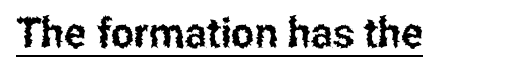
Q: Is the text italic (slanted)? A: No, it is upright.
Q: Is the typeface a serif or a sans-serif typeface? A: Sans-serif.
Q: Is the text underlined? A: Yes.
Q: Is the spacing between letters normal or unusually wide? A: Normal.
Q: Width (condensed, normal, or wide)? A: Condensed.
Q: Stroke contrast? A: Low.
Q: x-height? A: Medium.
Q: Monospaced? A: No.
